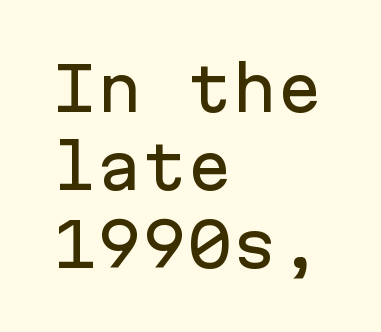
The image shows 60 px sans-serif type, upright, monospaced; set left-aligned, normal line spacing (1.3x), normal letter spacing, not underlined; low stroke contrast and a medium x-height.
